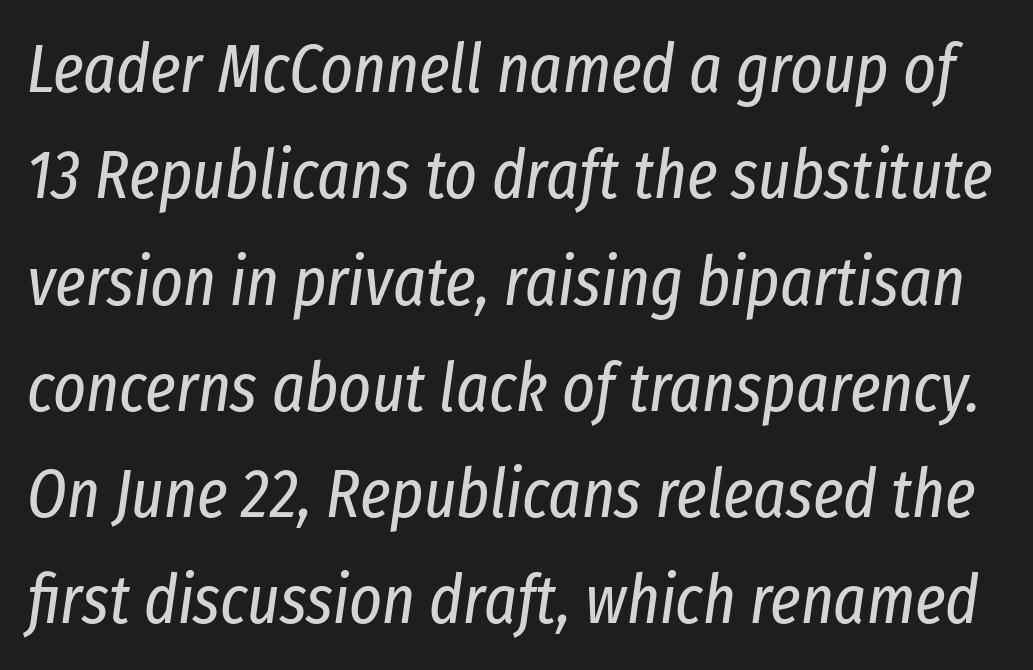
The image shows 69 px regular-weight, condensed type, italic (leaning right); set normal line spacing (1.54x), normal letter spacing, not underlined; low stroke contrast and a medium x-height.
